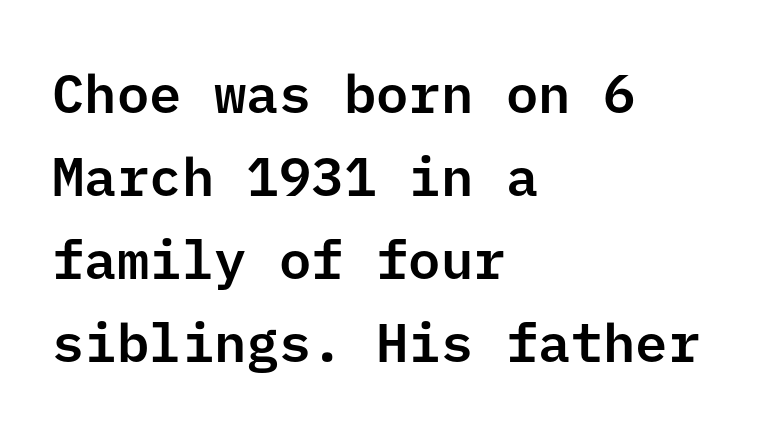
{"serif": "no", "italic": "no", "width": "normal", "stroke_contrast": "low", "x_height": "medium", "underline": "no", "align": "left", "line_spacing": "normal", "line_spacing_ratio": 1.54, "letter_spacing": "normal", "letter_spacing_em": 0.0, "glyph_px": 54}
